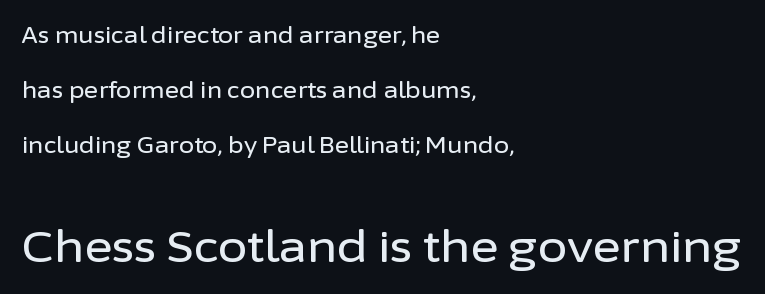
The image shows 43 px sans-serif type, upright; set left-aligned, loose line spacing (2.49x), normal letter spacing, not underlined; the second (bottom) block is 1.95x larger; low stroke contrast and a medium x-height.
